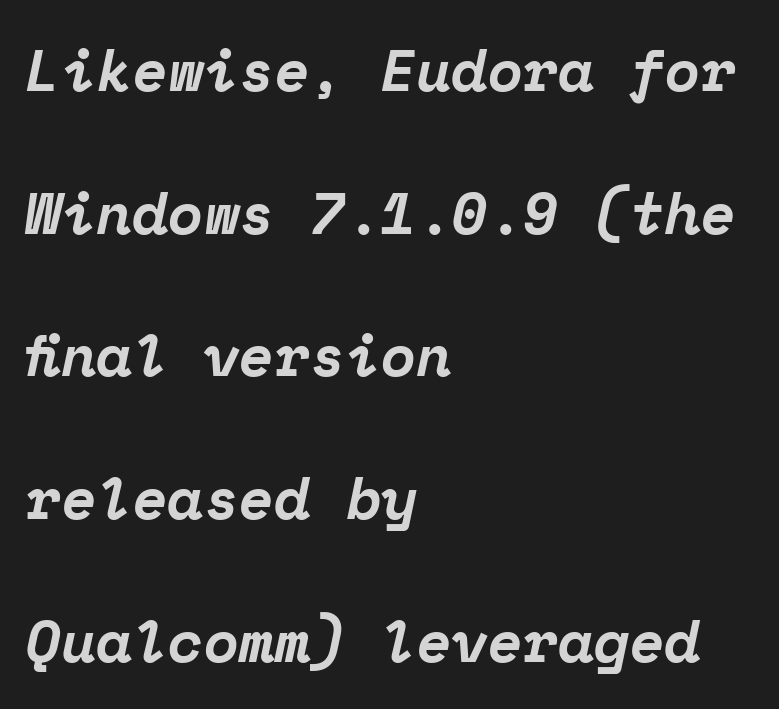
{"serif": "yes", "italic": "yes", "lean": "right", "slant_degrees": 12, "bold": "yes", "weight": "bold", "width": "normal", "stroke_contrast": "low", "x_height": "medium", "monospaced": "yes", "underline": "no", "align": "left", "line_spacing": "loose", "line_spacing_ratio": 2.46, "letter_spacing": "normal", "letter_spacing_em": 0.0, "glyph_px": 58}
